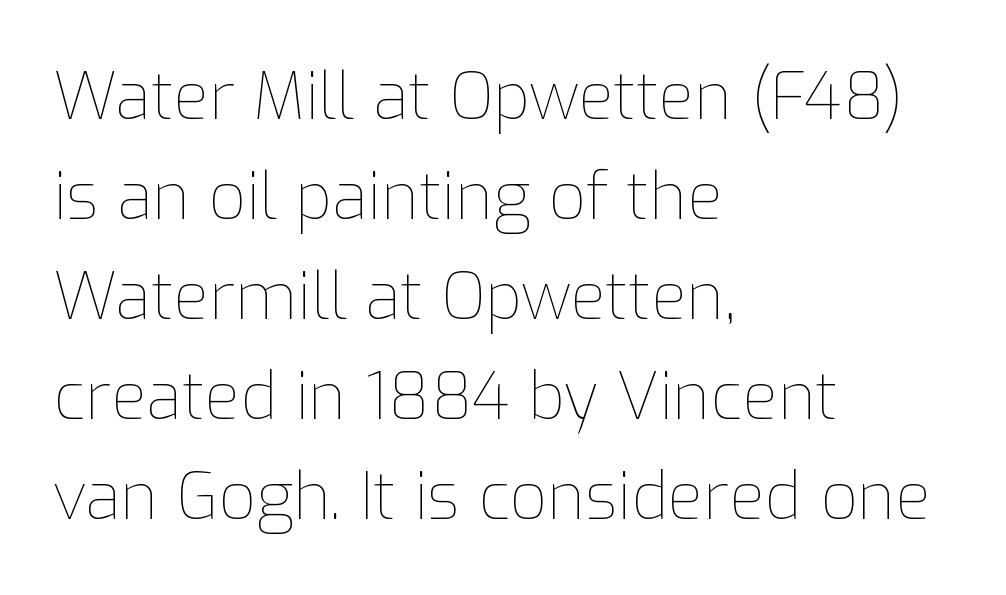
Q: Is the text bold? A: No.
Q: Is the text italic (slanted)? A: No, it is upright.
Q: Is the text underlined? A: No.
Q: How is the paragraph aligned? A: Left-aligned.
Q: Is the spacing between letters normal or unusually wide? A: Normal.
Q: Is the spacing between lines tight, normal or loose? A: Normal.
Q: Width (condensed, normal, or wide)? A: Normal.
Q: Stroke contrast? A: Low.
Q: x-height? A: Medium.
Q: Monospaced? A: No.
